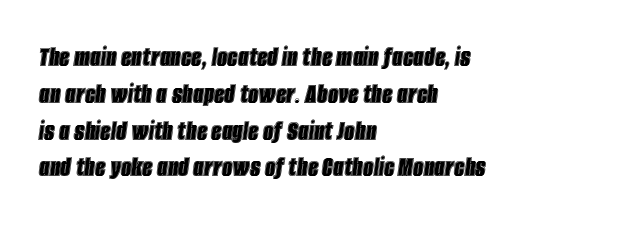
The whole block is typeset with a tilt. Spacing verdict: proportional, widths tailored to each character. If you measured baseline to baseline, you'd find a middling distance. The foot of each line stays bare and open. The letterforms sit shoulder to shoulder at normal distance. Horizontal alignment here is leftward, the default for most running prose.
